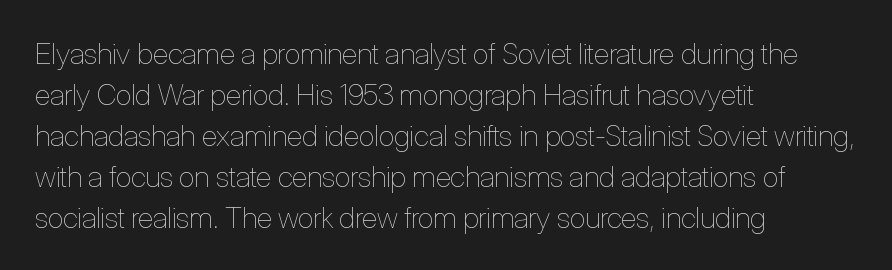
Vertically, the passage feels balanced, rows spaced as you'd expect. These lines are rendered in a variable-pitch font. The typography opts for an upright posture over an oblique one. Unmarked baselines from the first word to the last. Every row of glyphs begins at an identical x-position on the left. Here the glyphs are tracked normally, forming tight word shapes.
